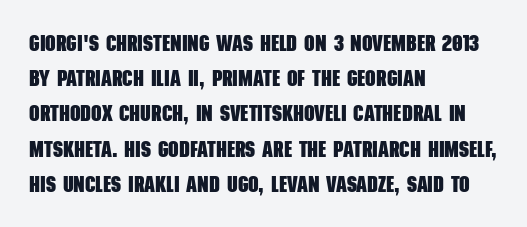
{"bold": "yes", "underline": "no", "align": "left", "line_spacing": "normal", "line_spacing_ratio": 1.53, "letter_spacing": "normal", "letter_spacing_em": 0.0, "glyph_px": 23}
